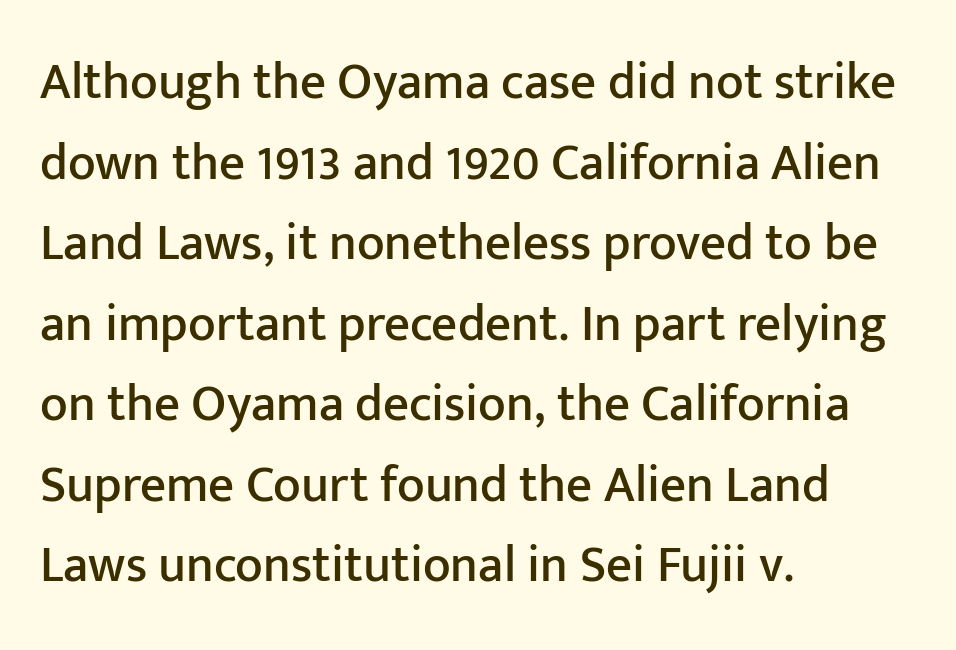
The designer left line spacing at the default. This sample has the flowing, uneven cadence of proportional lettering. Standard letterfit; no display-style spreading of the glyphs. This is the regular roman posture of the typeface.
